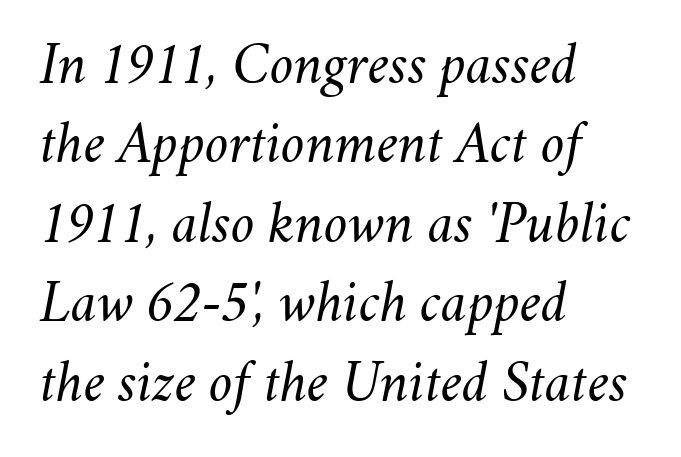
The image shows 58 px regular-weight type, italic (leaning right); set left-aligned, normal line spacing (1.37x), normal letter spacing, not underlined; medium stroke contrast and a small x-height.
